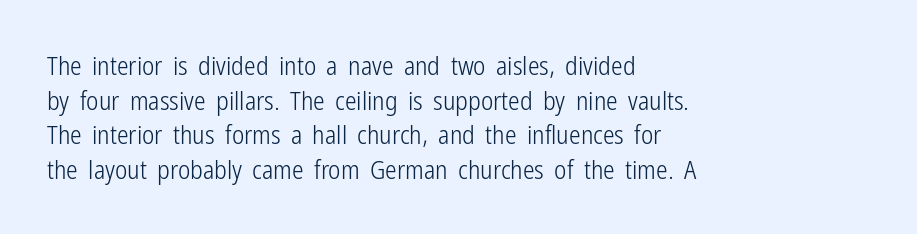
{"italic": "no", "bold": "no", "underline": "no", "align": "left", "line_spacing": "normal", "line_spacing_ratio": 1.33, "letter_spacing": "normal", "letter_spacing_em": 0.0, "glyph_px": 26}
